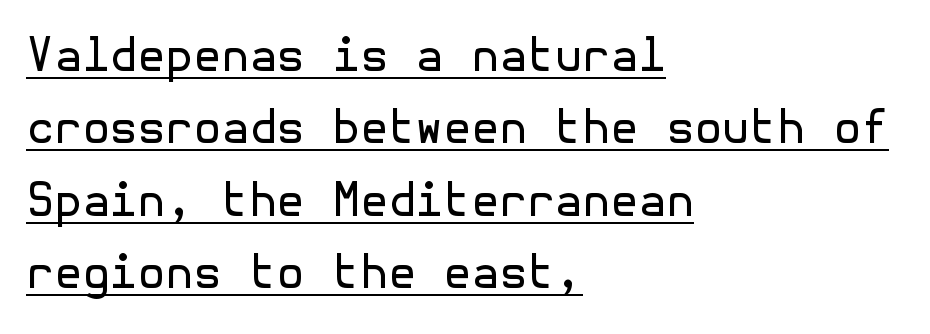
{"serif": "no", "italic": "no", "bold": "no", "weight": "regular", "width": "normal", "x_height": "medium", "underline": "yes", "align": "left", "line_spacing": "normal", "line_spacing_ratio": 1.61, "letter_spacing": "normal", "letter_spacing_em": 0.0, "glyph_px": 45}
